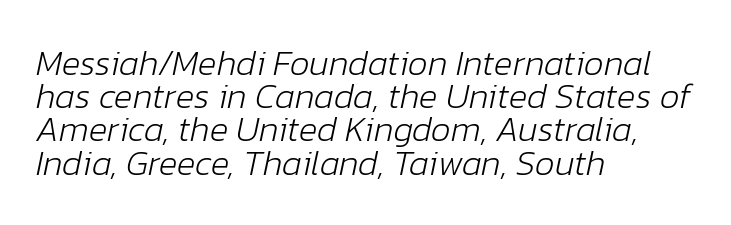
{"italic": "yes", "lean": "right", "slant_degrees": 12, "bold": "no", "weight": "light", "width": "normal", "stroke_contrast": "low", "x_height": "medium", "monospaced": "no", "underline": "no", "align": "left", "line_spacing": "tight", "line_spacing_ratio": 0.95, "letter_spacing": "normal", "letter_spacing_em": 0.0, "glyph_px": 35}
